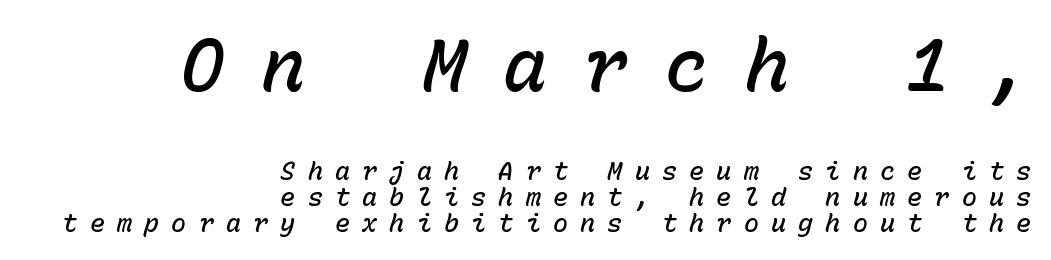
The image shows 74 px semibold type, italic (leaning right), monospaced; set right-aligned, tight line spacing (1.04x), unusually wide letter spacing (+0.49 em), not underlined; the first (top) block is 2.96x larger; low stroke contrast and a medium x-height.
